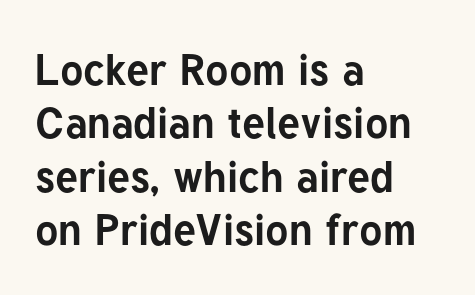
The image shows 43 px bold sans-serif type, upright; set left-aligned, line spacing 1.24x, normal letter spacing, not underlined; low stroke contrast and a medium x-height.
